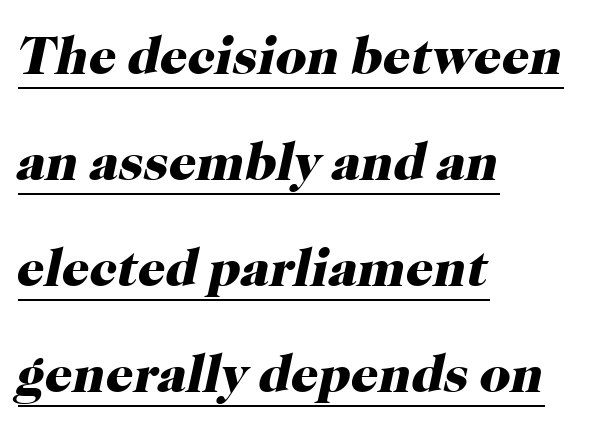
Q: Is the text bold? A: Yes.
Q: Is the text italic (slanted)? A: Yes, it leans right by about 12 degrees.
Q: Is the typeface a serif or a sans-serif typeface? A: Serif.
Q: Is the text underlined? A: Yes.
Q: How is the paragraph aligned? A: Left-aligned.
Q: Is the spacing between letters normal or unusually wide? A: Normal.
Q: Is the spacing between lines tight, normal or loose? A: Loose.
Q: Width (condensed, normal, or wide)? A: Normal.
Q: Stroke contrast? A: High.
Q: x-height? A: Medium.
Q: Monospaced? A: No.
